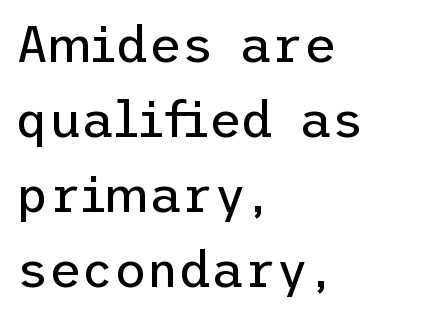
Q: Is the text bold? A: No.
Q: Is the text italic (slanted)? A: No, it is upright.
Q: Is the typeface a serif or a sans-serif typeface? A: Sans-serif.
Q: Is the text underlined? A: No.
Q: How is the paragraph aligned? A: Left-aligned.
Q: Is the spacing between letters normal or unusually wide? A: Normal.
Q: Is the spacing between lines tight, normal or loose? A: Normal.
Q: Width (condensed, normal, or wide)? A: Normal.
Q: Stroke contrast? A: Low.
Q: x-height? A: Medium.
